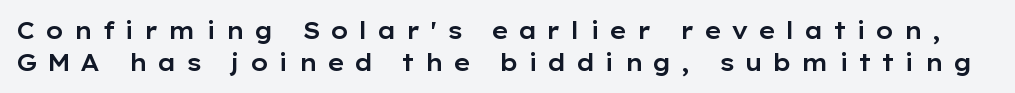
The image shows 23 px text type, upright; set normal line spacing (1.38x), unusually wide letter spacing (+0.4 em), not underlined.
